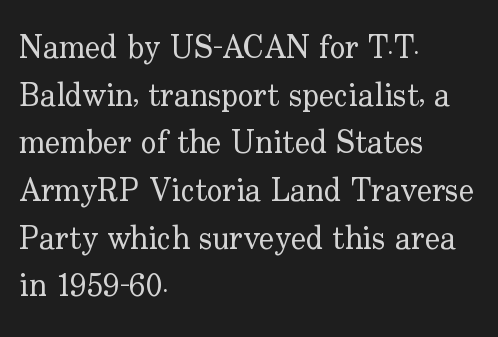
Q: Is the text bold? A: No.
Q: Is the text italic (slanted)? A: No, it is upright.
Q: Is the typeface a serif or a sans-serif typeface? A: Serif.
Q: Is the text underlined? A: No.
Q: How is the paragraph aligned? A: Left-aligned.
Q: Is the spacing between letters normal or unusually wide? A: Normal.
Q: Is the spacing between lines tight, normal or loose? A: Normal.
Q: Width (condensed, normal, or wide)? A: Normal.
Q: Stroke contrast? A: Low.
Q: x-height? A: Small.
Q: Monospaced? A: No.
